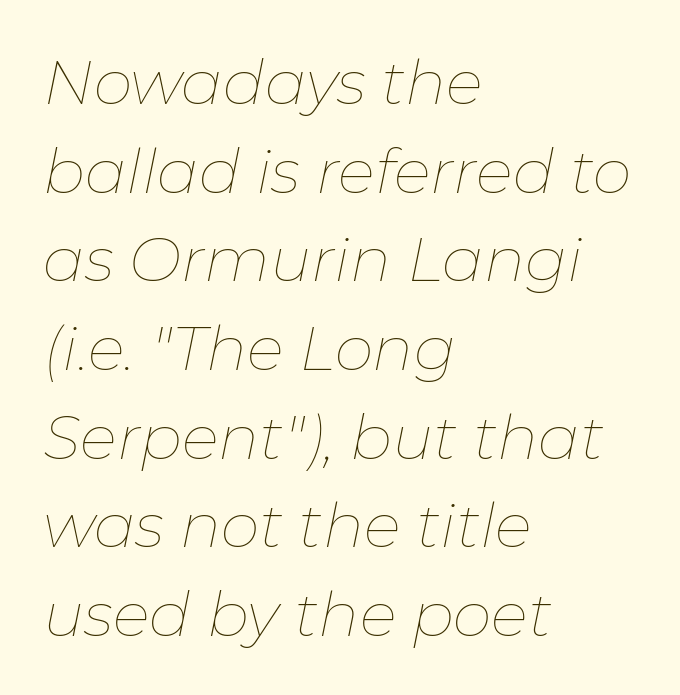
{"italic": "yes", "lean": "right", "slant_degrees": 11, "bold": "no", "weight": "thin", "width": "normal", "stroke_contrast": "low", "x_height": "medium", "monospaced": "no", "underline": "no", "align": "left", "line_spacing": "normal", "line_spacing_ratio": 1.43, "letter_spacing": "normal", "letter_spacing_em": 0.0, "glyph_px": 62}
